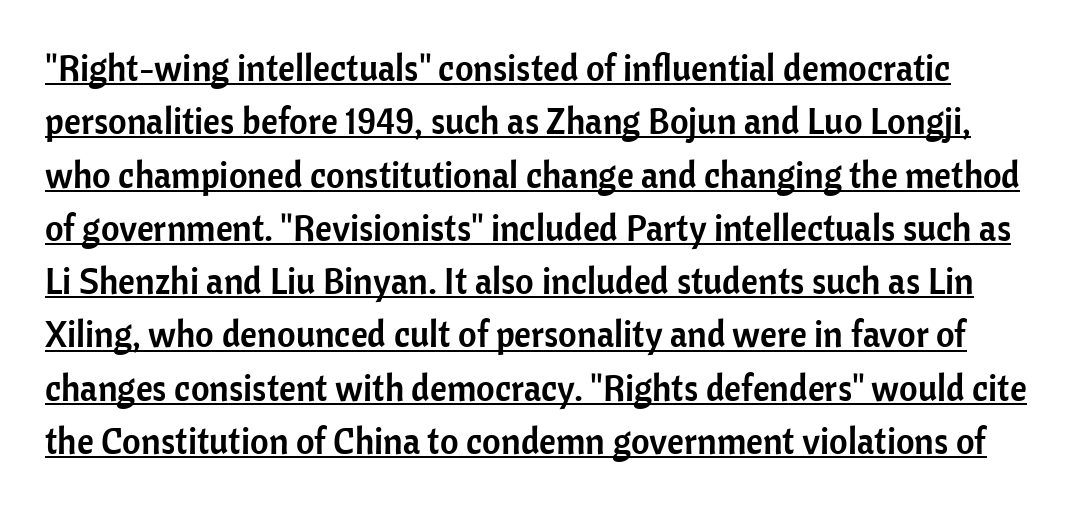
The image shows 36 px sans-serif type, upright; set normal line spacing (1.48x), normal letter spacing, underlined; low stroke contrast and a medium x-height.
